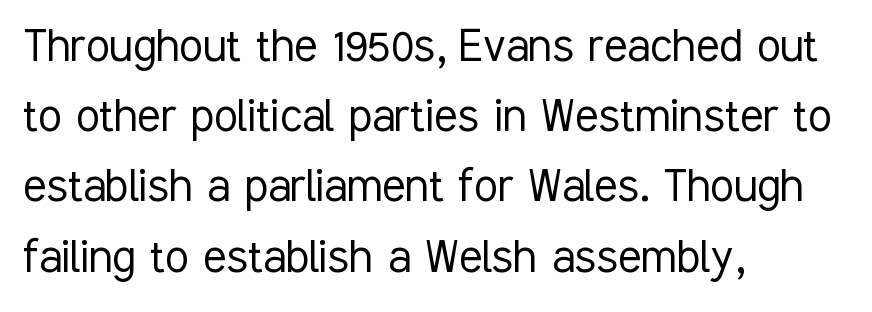
Q: Is the text bold? A: No.
Q: Is the text italic (slanted)? A: No, it is upright.
Q: Is the typeface a serif or a sans-serif typeface? A: Sans-serif.
Q: Is the text underlined? A: No.
Q: How is the paragraph aligned? A: Left-aligned.
Q: Is the spacing between letters normal or unusually wide? A: Normal.
Q: Is the spacing between lines tight, normal or loose? A: Normal.
Q: Width (condensed, normal, or wide)? A: Condensed.
Q: Stroke contrast? A: Low.
Q: x-height? A: Medium.
Q: Monospaced? A: No.
